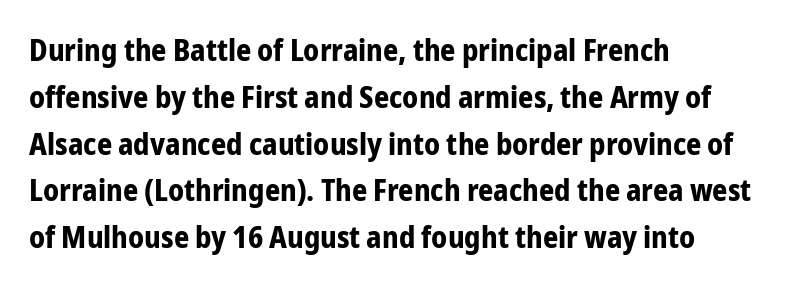
{"serif": "no", "italic": "no", "bold": "yes", "weight": "bold", "width": "condensed", "stroke_contrast": "low", "x_height": "medium", "monospaced": "no", "underline": "no", "align": "left", "line_spacing": "normal", "line_spacing_ratio": 1.56, "letter_spacing": "normal", "letter_spacing_em": 0.0, "glyph_px": 30}
